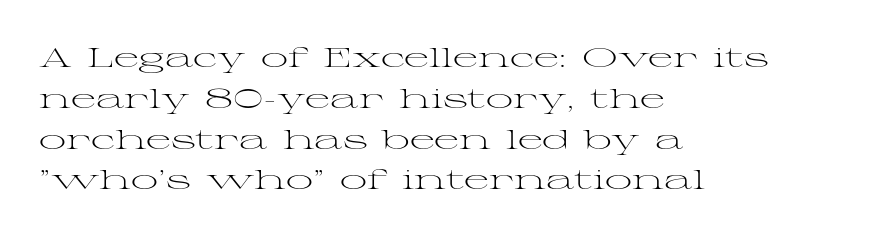
Q: Is the text bold? A: No.
Q: Is the text italic (slanted)? A: No, it is upright.
Q: Is the text underlined? A: No.
Q: How is the paragraph aligned? A: Left-aligned.
Q: Is the spacing between letters normal or unusually wide? A: Normal.
Q: Is the spacing between lines tight, normal or loose? A: Normal.
